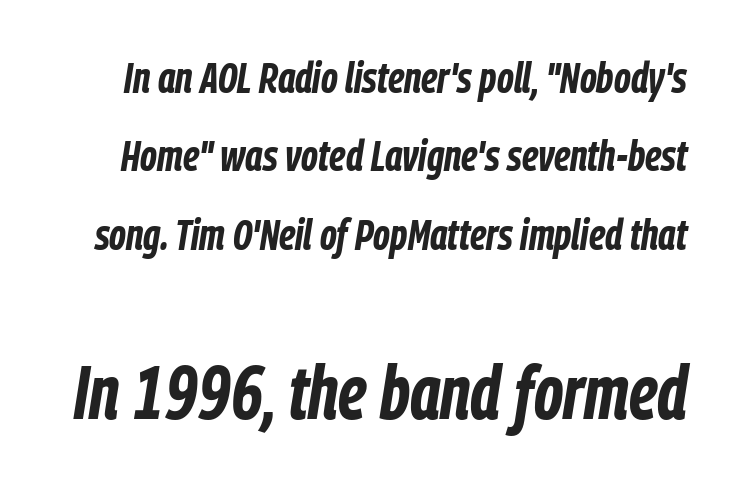
{"italic": "yes", "lean": "right", "slant_degrees": 9, "bold": "yes", "weight": "bold", "width": "condensed", "stroke_contrast": "low", "x_height": "medium", "monospaced": "no", "underline": "no", "line_spacing_ratio": 1.82, "letter_spacing": "normal", "letter_spacing_em": 0.0, "larger_block": "second", "size_ratio": 1.74, "glyph_px": 75}
